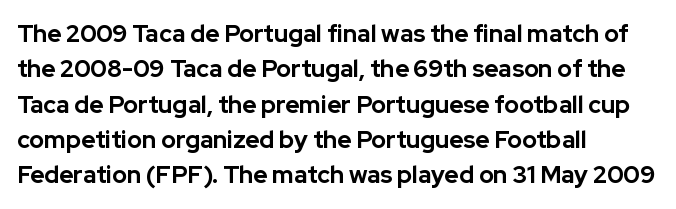
The image shows 24 px bold type, upright; set left-aligned, normal line spacing (1.47x), normal letter spacing, not underlined.
